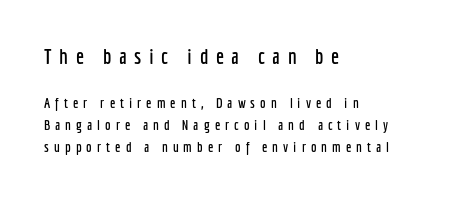
Q: Is the text italic (slanted)? A: No, it is upright.
Q: Is the text underlined? A: No.
Q: How is the paragraph aligned? A: Left-aligned.
Q: Is the spacing between letters normal or unusually wide? A: Unusually wide.
Q: Is the spacing between lines tight, normal or loose? A: Normal.
Q: Which block of text is set in a larger size, the first (top) or the second (bottom)? A: The first (top) one.
